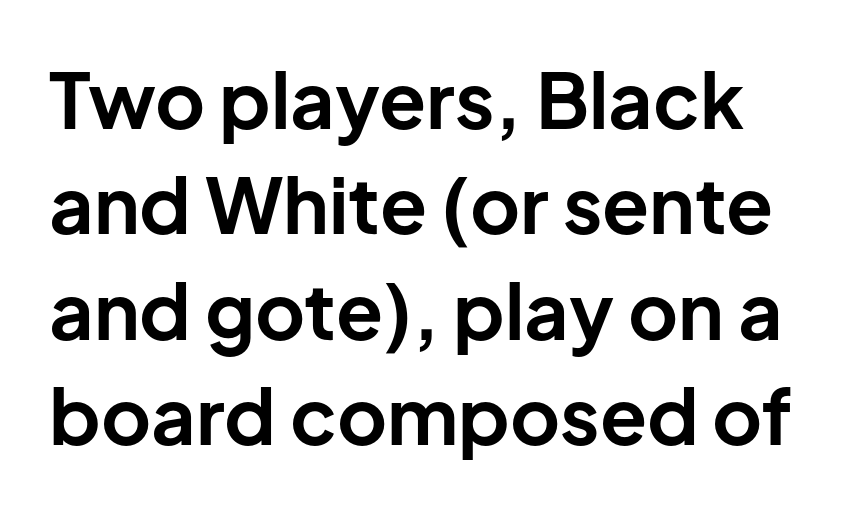
The image shows 77 px bold sans-serif type, upright; set normal line spacing (1.37x), normal letter spacing, not underlined; low stroke contrast and a medium x-height.
